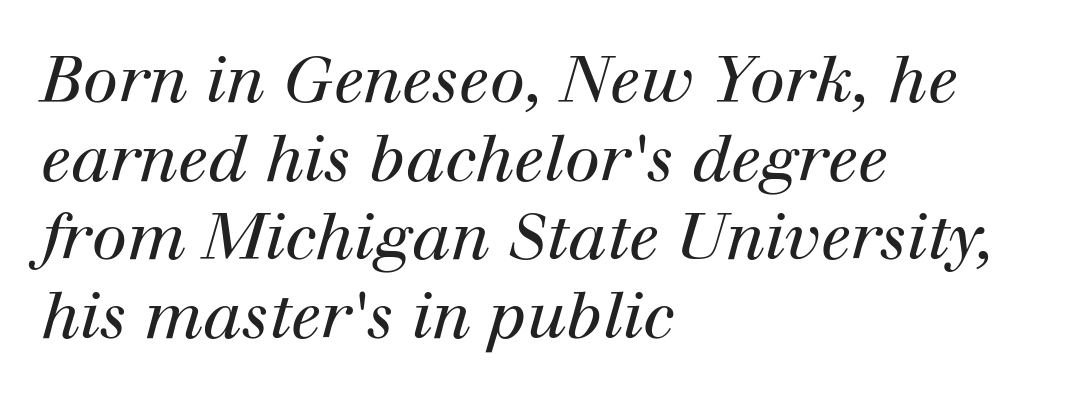
{"serif": "yes", "italic": "yes", "lean": "right", "slant_degrees": 12, "bold": "no", "weight": "regular", "width": "normal", "stroke_contrast": "high", "x_height": "medium", "monospaced": "no", "underline": "no", "align": "left", "line_spacing_ratio": 1.23, "letter_spacing": "normal", "letter_spacing_em": 0.0, "glyph_px": 64}
